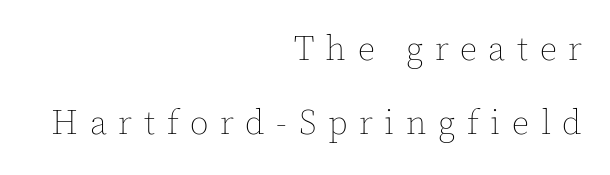
Q: Is the text bold? A: No.
Q: Is the text italic (slanted)? A: No, it is upright.
Q: Is the text underlined? A: No.
Q: How is the paragraph aligned? A: Right-aligned.
Q: Is the spacing between letters normal or unusually wide? A: Unusually wide.
Q: Is the spacing between lines tight, normal or loose? A: Loose.
Q: Width (condensed, normal, or wide)? A: Normal.
Q: x-height? A: Medium.
Q: Monospaced? A: No.
